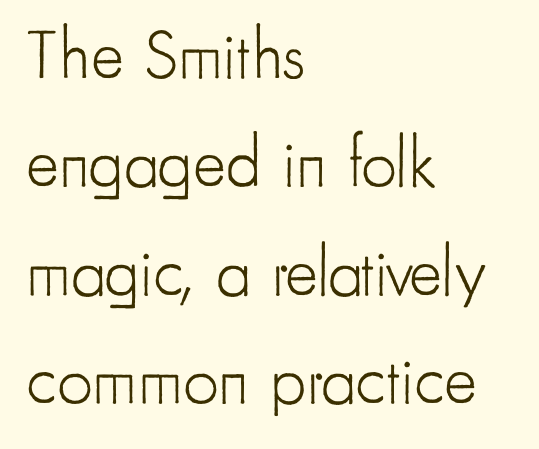
Q: Is the text bold? A: No.
Q: Is the text italic (slanted)? A: No, it is upright.
Q: Is the typeface a serif or a sans-serif typeface? A: Sans-serif.
Q: Is the text underlined? A: No.
Q: How is the paragraph aligned? A: Left-aligned.
Q: Is the spacing between letters normal or unusually wide? A: Normal.
Q: Is the spacing between lines tight, normal or loose? A: Normal.
Q: Width (condensed, normal, or wide)? A: Condensed.
Q: Stroke contrast? A: Low.
Q: x-height? A: Small.
Q: Monospaced? A: No.
